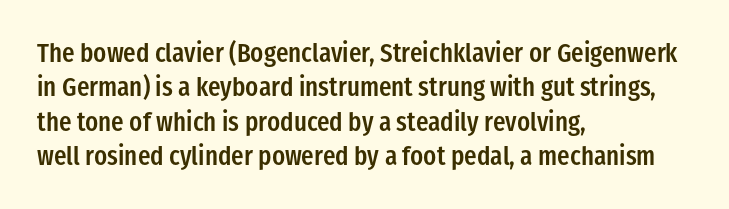
Q: Is the text bold? A: Semi-bold.
Q: Is the text italic (slanted)? A: No, it is upright.
Q: Is the text underlined? A: No.
Q: How is the paragraph aligned? A: Left-aligned.
Q: Is the spacing between letters normal or unusually wide? A: Normal.
Q: Is the spacing between lines tight, normal or loose? A: Normal.
